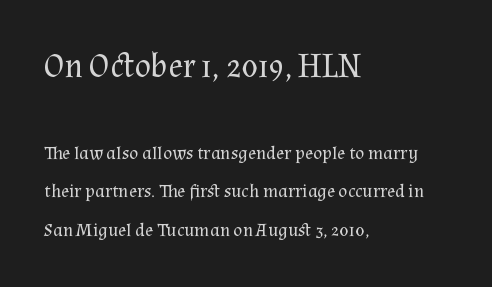
{"italic": "no", "bold": "no", "weight": "regular", "width": "normal", "stroke_contrast": "medium", "x_height": "medium", "monospaced": "no", "underline": "no", "align": "left", "line_spacing": "loose", "line_spacing_ratio": 2.02, "letter_spacing": "normal", "letter_spacing_em": 0.0, "larger_block": "first", "size_ratio": 1.79, "glyph_px": 34}
